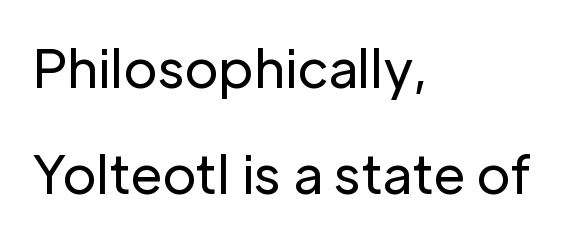
{"serif": "no", "italic": "no", "bold": "no", "weight": "regular", "width": "normal", "stroke_contrast": "low", "x_height": "medium", "monospaced": "no", "underline": "no", "align": "left", "line_spacing": "loose", "line_spacing_ratio": 2.03, "letter_spacing": "normal", "letter_spacing_em": 0.0, "glyph_px": 52}
